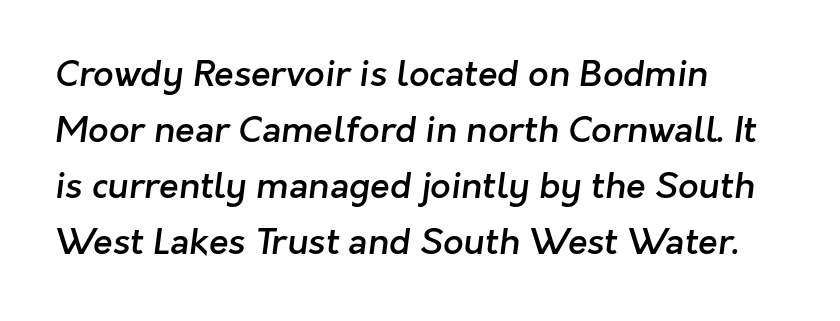
The image shows 36 px semibold sans-serif type; set left-aligned, normal line spacing (1.56x), normal letter spacing, not underlined; low stroke contrast and a medium x-height.
